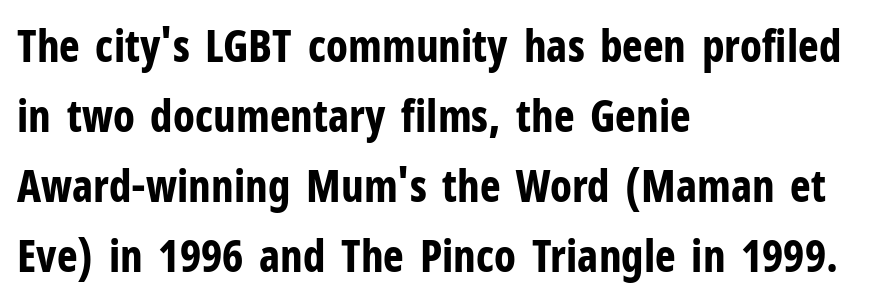
The image shows 44 px bold, condensed sans-serif type, upright; set left-aligned, normal line spacing (1.59x), normal letter spacing, not underlined; low stroke contrast and a medium x-height.
